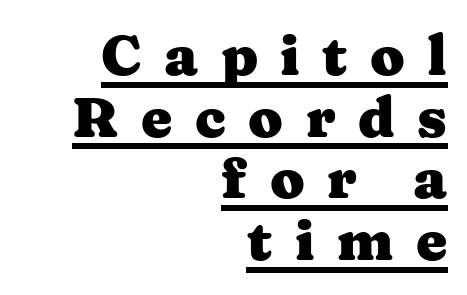
Does the weight exceed regular? Yes, all the way to bold. The letters stand upright; this is a roman face. Compared with typical paragraphs, the rows here are closer together. These lines are rendered in a variable-pitch font.
